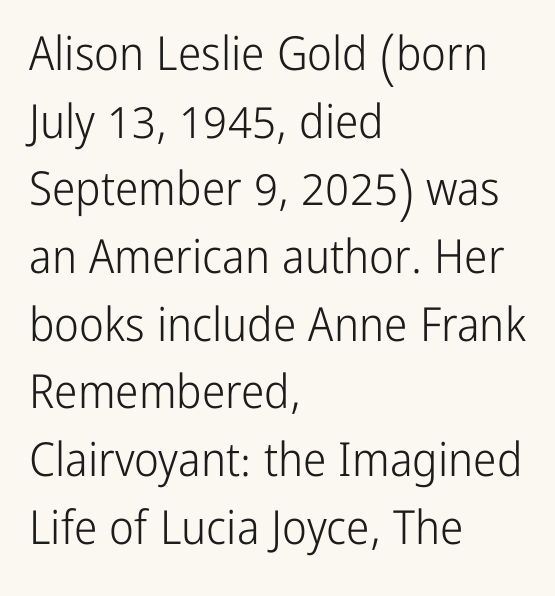
{"serif": "no", "italic": "no", "bold": "no", "weight": "light", "width": "condensed", "stroke_contrast": "low", "x_height": "medium", "monospaced": "no", "underline": "no", "align": "left", "line_spacing": "normal", "line_spacing_ratio": 1.44, "letter_spacing": "normal", "letter_spacing_em": 0.0, "glyph_px": 47}
